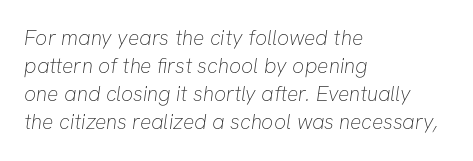
The image shows 21 px text type; set left-aligned, normal line spacing (1.34x), normal letter spacing, not underlined.
